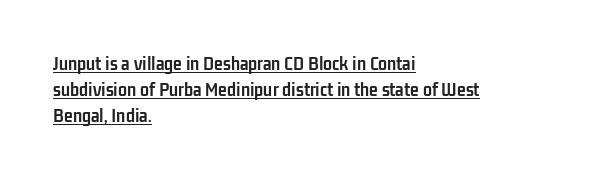
The image shows 20 px bold type, upright; set left-aligned, normal line spacing (1.29x), normal letter spacing, underlined.
